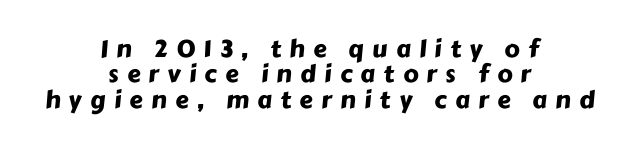
{"underline": "no", "align": "center", "line_spacing": "tight", "line_spacing_ratio": 1.06, "letter_spacing": "wide", "letter_spacing_em": 0.35, "glyph_px": 24}
